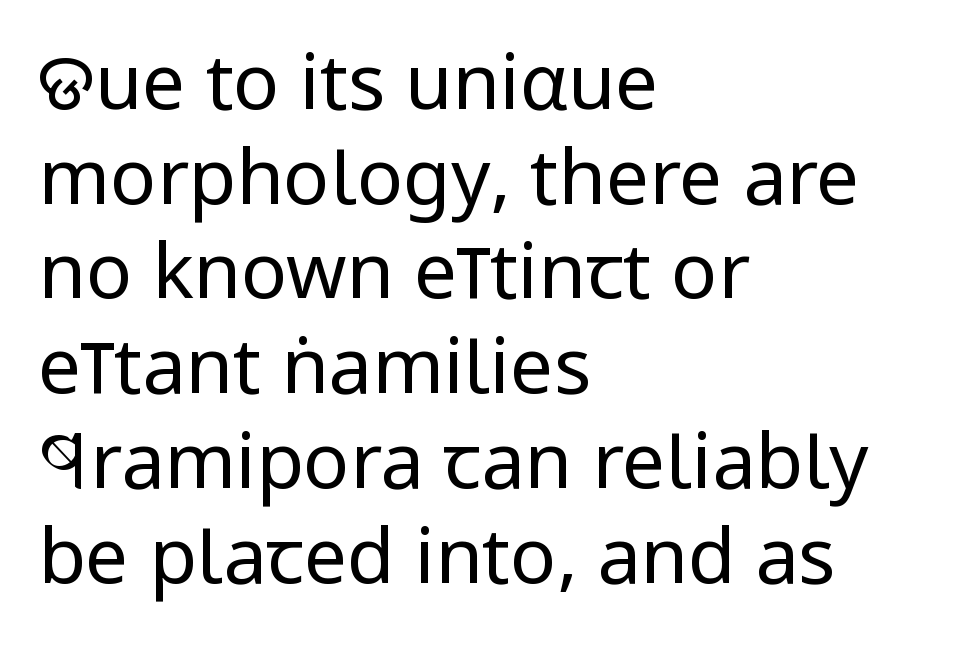
The face looks like a standard text weight, possibly lighter. The passage shown is not underscored anywhere. Observe the absence of serifs on each vertical stroke in this sample. Do the characters align in a grid? No, the font is proportional. A typesetter would mark this as roman, not italic.
